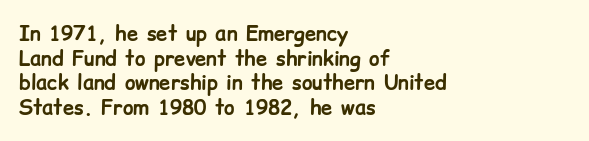
{"italic": "no", "bold": "yes", "underline": "no", "align": "left", "line_spacing_ratio": 1.23, "letter_spacing": "normal", "letter_spacing_em": 0.0, "glyph_px": 20}
